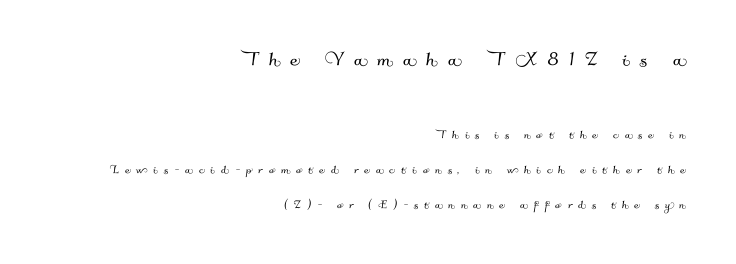
The image shows 24 px text type; set right-aligned, loose line spacing (2.49x), unusually wide letter spacing (+0.42 em), not underlined; the first (top) block is 1.71x larger.
